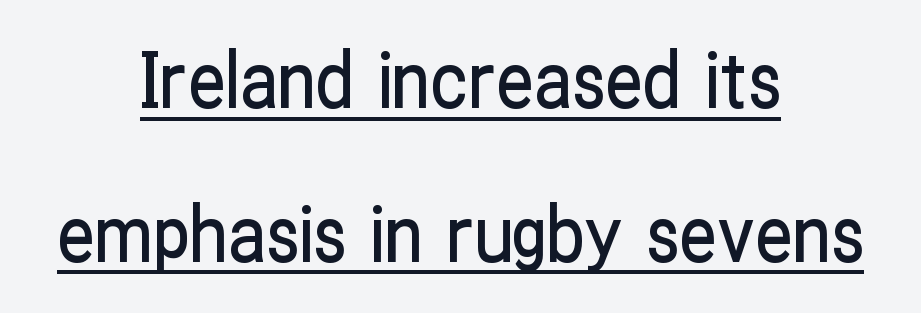
Q: Is the text italic (slanted)? A: No, it is upright.
Q: Is the typeface a serif or a sans-serif typeface? A: Sans-serif.
Q: Is the text underlined? A: Yes.
Q: How is the paragraph aligned? A: Centered.
Q: Is the spacing between letters normal or unusually wide? A: Normal.
Q: Is the spacing between lines tight, normal or loose? A: Loose.
Q: Width (condensed, normal, or wide)? A: Condensed.
Q: Stroke contrast? A: Low.
Q: x-height? A: Medium.
Q: Monospaced? A: No.
